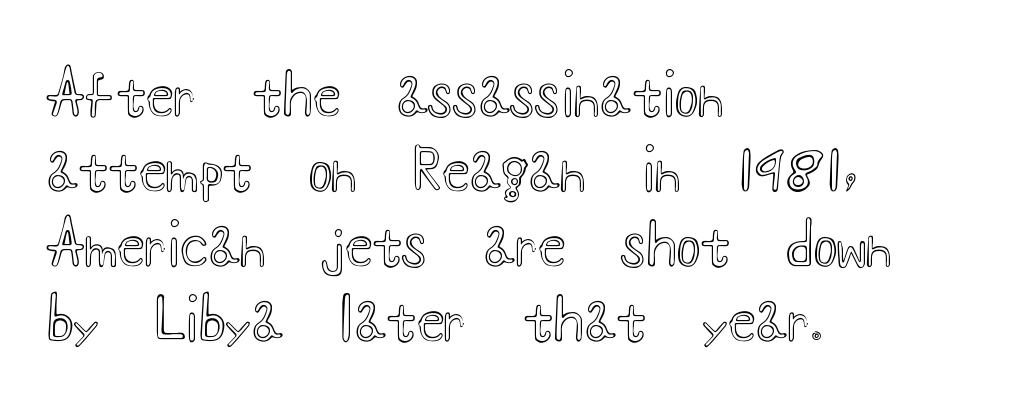
The passage shown has conventional tracking throughout. Lines of text with bare space underneath. Does the leading feel generous? No, just average. Teacher's note: observe the even left margin — that is flush-left alignment. The face used here is proportionally spaced, like ordinary book or web type.
